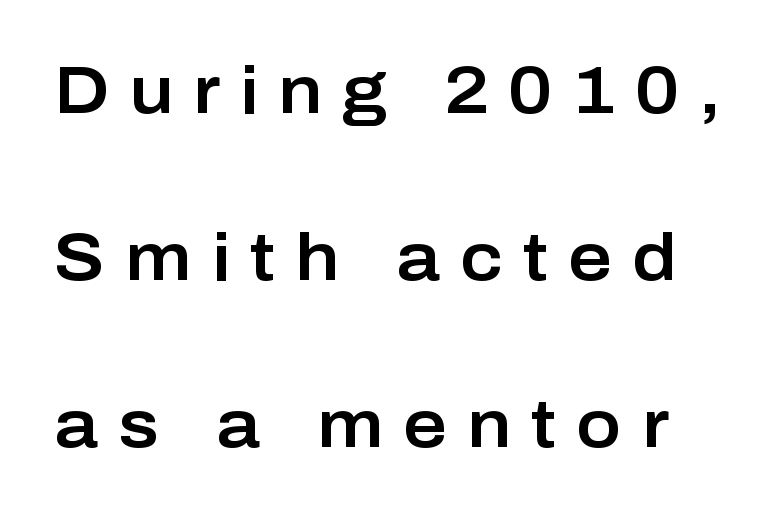
Q: Is the text italic (slanted)? A: No, it is upright.
Q: Is the typeface a serif or a sans-serif typeface? A: Sans-serif.
Q: Is the text underlined? A: No.
Q: Is the spacing between letters normal or unusually wide? A: Unusually wide.
Q: Is the spacing between lines tight, normal or loose? A: Loose.
Q: Width (condensed, normal, or wide)? A: Normal.
Q: Stroke contrast? A: Low.
Q: x-height? A: Medium.
Q: Monospaced? A: No.
